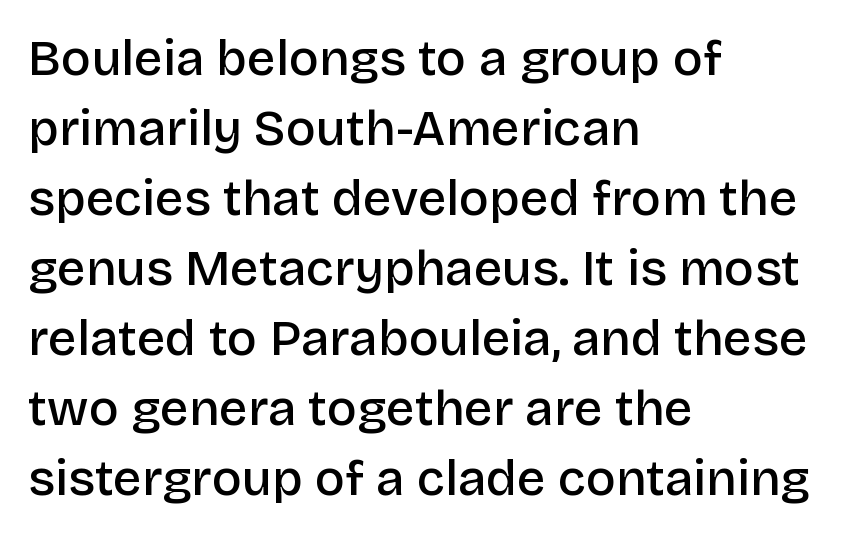
The image shows 50 px semibold sans-serif type, upright; set left-aligned, normal line spacing (1.4x), normal letter spacing, not underlined; low stroke contrast and a large x-height.
